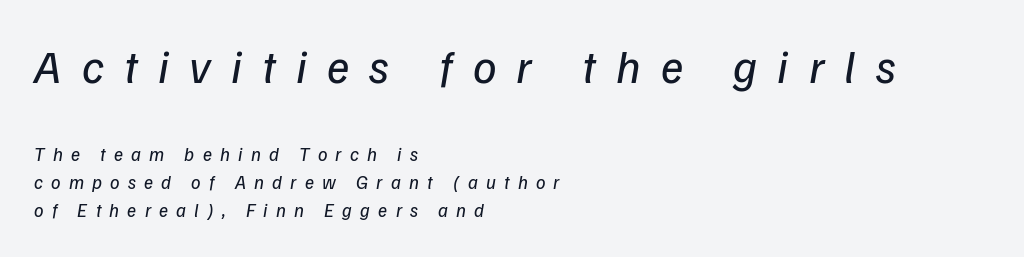
The image shows 47 px regular-weight type, italic (leaning right); set left-aligned, normal line spacing (1.48x), unusually wide letter spacing (+0.43 em), not underlined; the first (top) block is 2.47x larger; low stroke contrast and a medium x-height.
